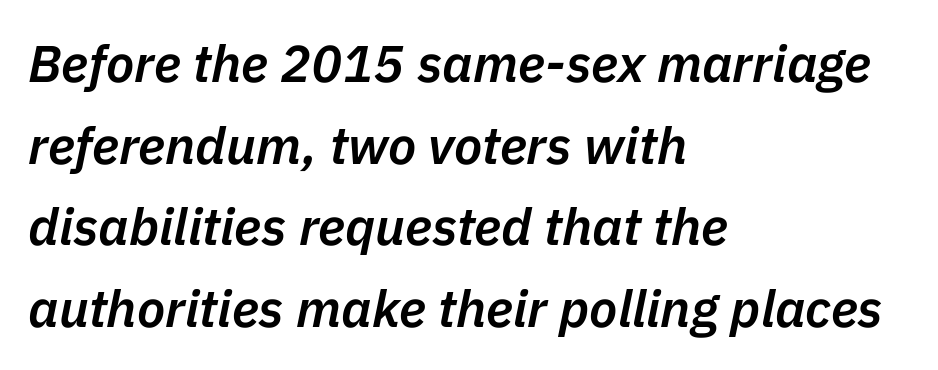
Q: Is the text bold? A: Semi-bold.
Q: Is the text italic (slanted)? A: Yes, it leans right by about 11 degrees.
Q: Is the text underlined? A: No.
Q: How is the paragraph aligned? A: Left-aligned.
Q: Is the spacing between letters normal or unusually wide? A: Normal.
Q: Is the spacing between lines tight, normal or loose? A: Normal.
Q: Width (condensed, normal, or wide)? A: Normal.
Q: Stroke contrast? A: Low.
Q: x-height? A: Medium.
Q: Monospaced? A: No.
